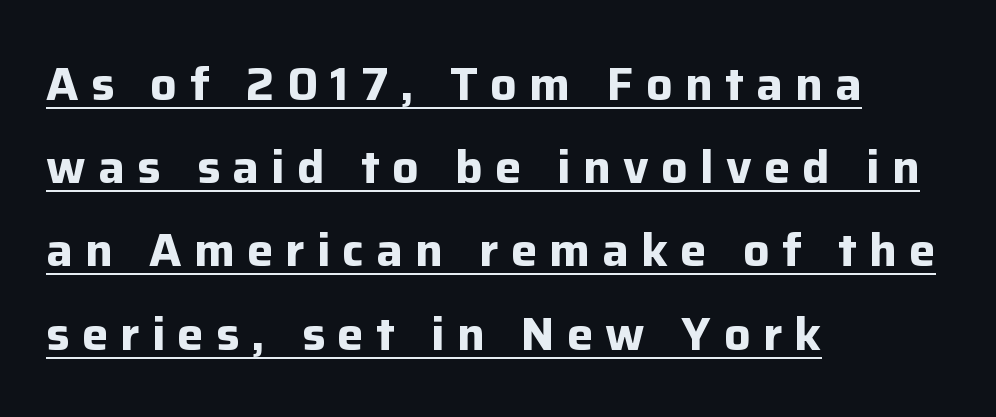
The image shows 47 px bold sans-serif type, upright; set left-aligned, line spacing 1.77x, unusually wide letter spacing (+0.26 em), underlined; low stroke contrast and a medium x-height.
